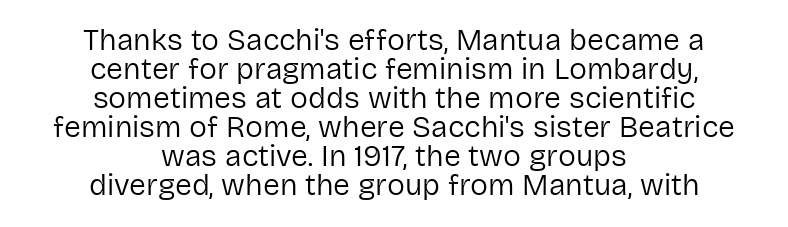
The image shows 30 px regular-weight sans-serif type, upright; set centered, tight line spacing (0.97x), normal letter spacing, not underlined; low stroke contrast and a medium x-height.
